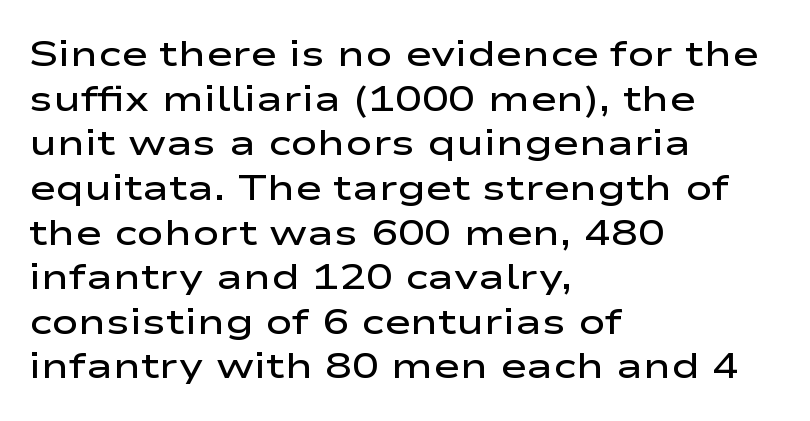
Q: Is the text bold? A: Semi-bold.
Q: Is the text italic (slanted)? A: No, it is upright.
Q: Is the typeface a serif or a sans-serif typeface? A: Sans-serif.
Q: Is the text underlined? A: No.
Q: How is the paragraph aligned? A: Left-aligned.
Q: Is the spacing between letters normal or unusually wide? A: Normal.
Q: Width (condensed, normal, or wide)? A: Wide.
Q: Stroke contrast? A: Low.
Q: x-height? A: Medium.
Q: Monospaced? A: No.
